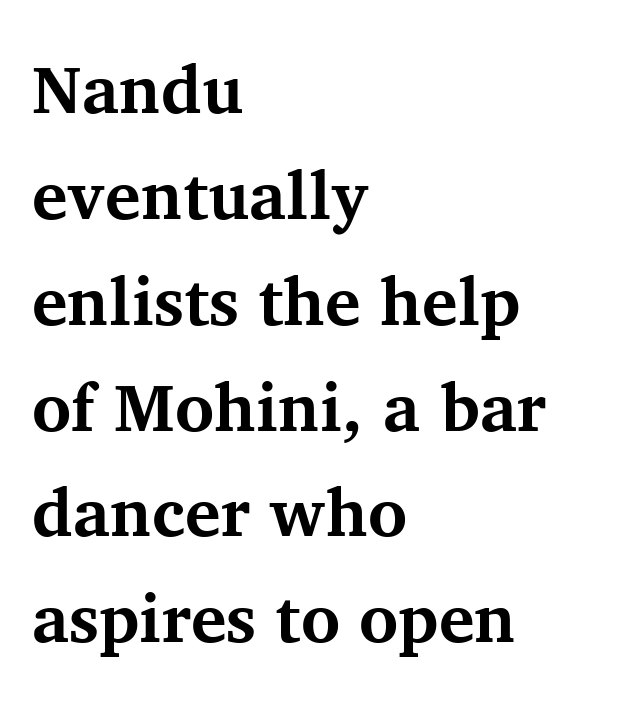
{"serif": "yes", "italic": "no", "bold": "yes", "weight": "bold", "width": "normal", "stroke_contrast": "medium", "x_height": "medium", "monospaced": "no", "underline": "no", "align": "left", "line_spacing": "normal", "line_spacing_ratio": 1.58, "letter_spacing": "normal", "letter_spacing_em": 0.0, "glyph_px": 67}
